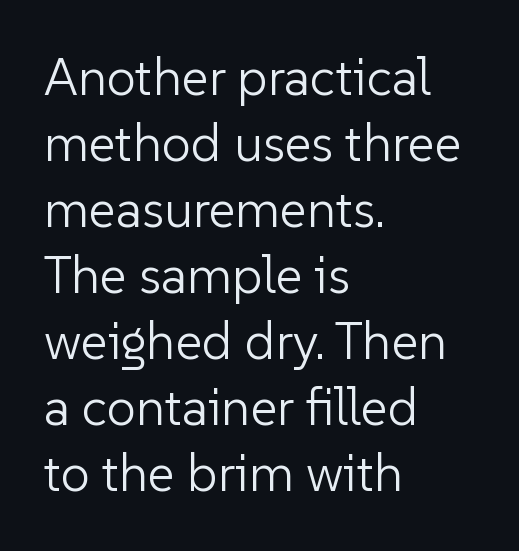
{"serif": "no", "italic": "no", "bold": "no", "weight": "light", "width": "normal", "stroke_contrast": "low", "x_height": "medium", "monospaced": "no", "underline": "no", "align": "left", "line_spacing": "normal", "line_spacing_ratio": 1.27, "letter_spacing": "normal", "letter_spacing_em": 0.0, "glyph_px": 52}
